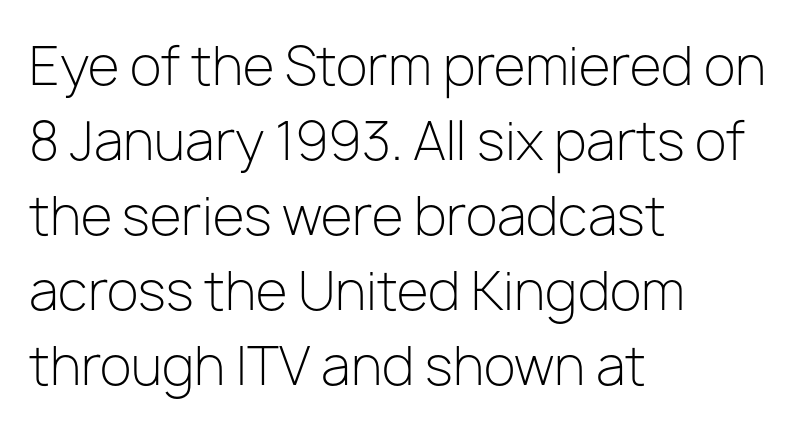
The image shows 52 px light sans-serif type, upright; set left-aligned, normal line spacing (1.44x), normal letter spacing, not underlined; low stroke contrast and a medium x-height.
